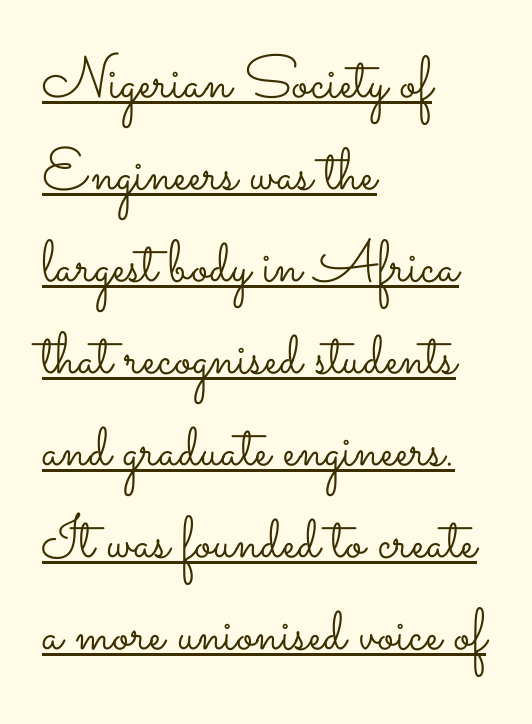
Q: Is the text bold? A: No.
Q: Is the text italic (slanted)? A: Yes.
Q: Is the text underlined? A: Yes.
Q: How is the paragraph aligned? A: Left-aligned.
Q: Is the spacing between letters normal or unusually wide? A: Normal.
Q: Is the spacing between lines tight, normal or loose? A: Normal.
Q: Width (condensed, normal, or wide)? A: Wide.
Q: Stroke contrast? A: Low.
Q: x-height? A: Small.
Q: Monospaced? A: No.
